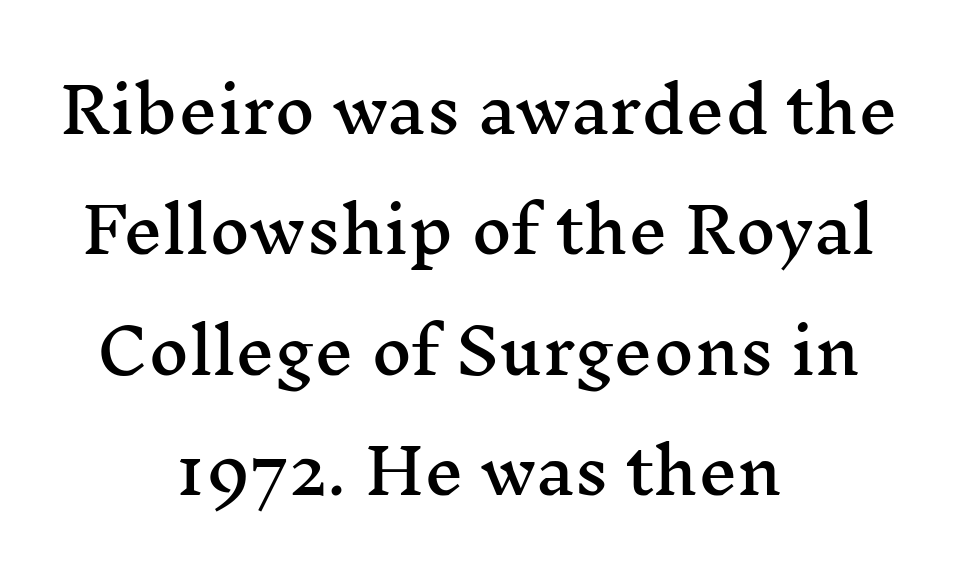
Which margin do the lines hug? Neither — every line sits in the middle. Spacing verdict: proportional, widths tailored to each character. Letter spacing: default. The passage shown is typeset with a serif family.
